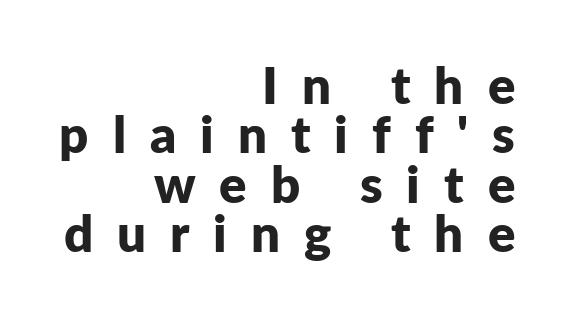
{"serif": "no", "italic": "no", "bold": "yes", "weight": "bold", "width": "normal", "stroke_contrast": "low", "x_height": "medium", "monospaced": "no", "underline": "no", "align": "right", "line_spacing": "tight", "line_spacing_ratio": 0.97, "letter_spacing": "wide", "letter_spacing_em": 0.47, "glyph_px": 51}
